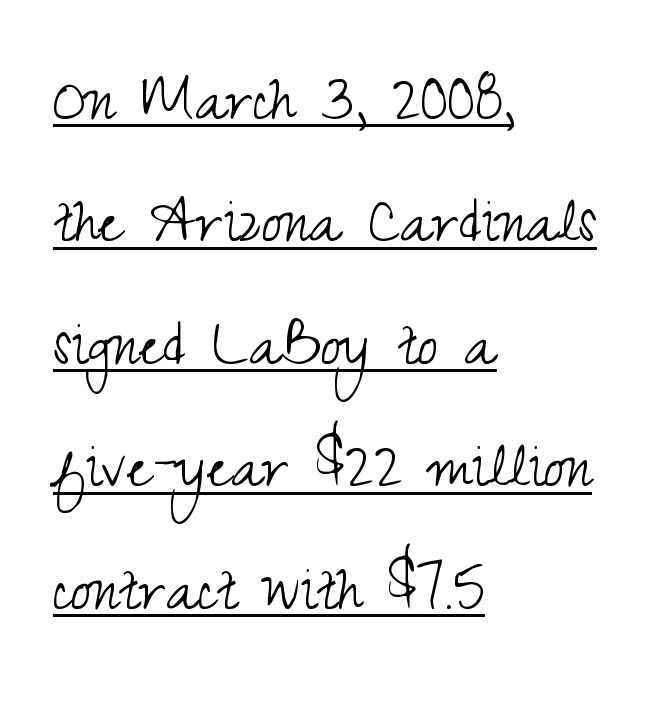
{"serif": "no", "italic": "no", "bold": "no", "weight": "light", "width": "condensed", "stroke_contrast": "medium", "x_height": "small", "monospaced": "no", "underline": "yes", "align": "left", "line_spacing": "normal", "line_spacing_ratio": 1.7, "letter_spacing": "normal", "letter_spacing_em": 0.0, "glyph_px": 72}
